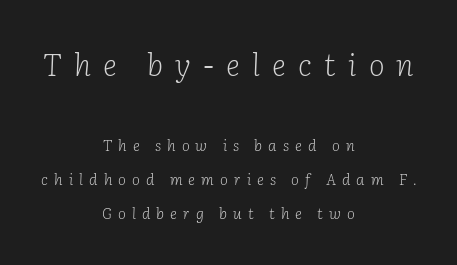
Q: Is the text bold? A: No.
Q: Is the text italic (slanted)? A: Yes, it leans right by about 2 degrees.
Q: Is the typeface a serif or a sans-serif typeface? A: Serif.
Q: Is the text underlined? A: No.
Q: How is the paragraph aligned? A: Centered.
Q: Is the spacing between letters normal or unusually wide? A: Unusually wide.
Q: Is the spacing between lines tight, normal or loose? A: Loose.
Q: Which block of text is set in a larger size, the first (top) or the second (bottom)? A: The first (top) one.
Q: Width (condensed, normal, or wide)? A: Normal.
Q: Stroke contrast? A: Low.
Q: x-height? A: Medium.
Q: Monospaced? A: No.
